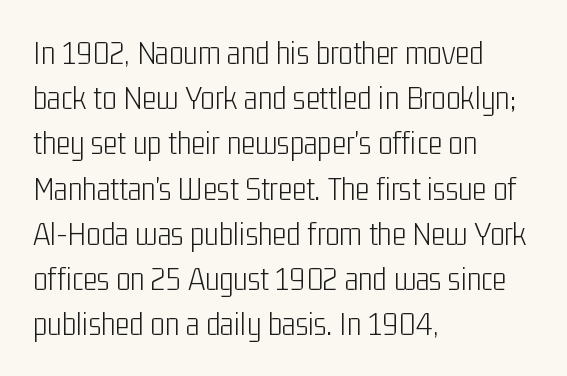
The lettering stays uniformly vertical, giving the passage a roman look. These lines stack with their left ends in a neat column. Varying glyph widths throughout — classic text-font behaviour. The rendering uses a moderate line-height, typical for paragraphs. This sample uses a sans-serif face.
